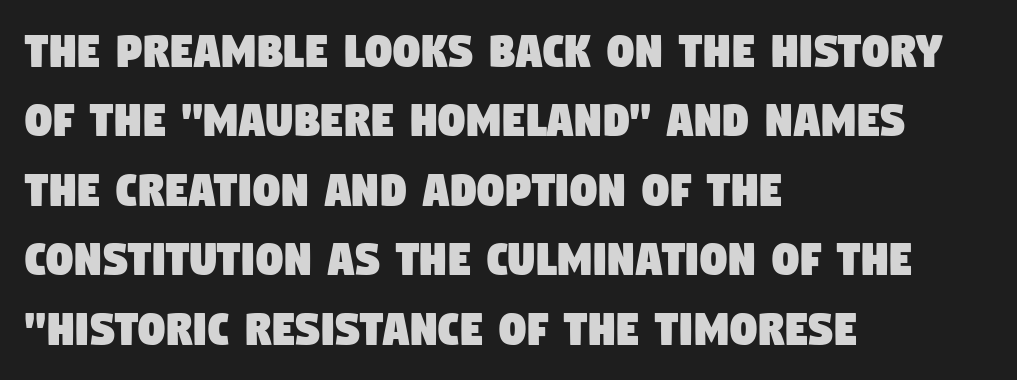
The image shows 53 px condensed sans-serif type; set left-aligned, normal line spacing (1.31x), normal letter spacing, not underlined; low stroke contrast and a large x-height.
